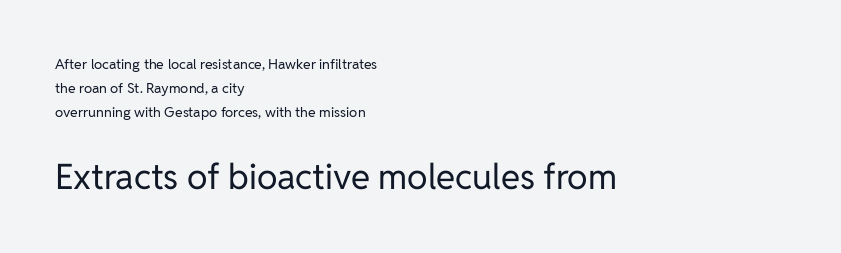
{"serif": "no", "italic": "no", "bold": "no", "weight": "regular", "width": "normal", "stroke_contrast": "low", "x_height": "medium", "monospaced": "no", "underline": "no", "align": "left", "line_spacing_ratio": 1.71, "letter_spacing": "normal", "letter_spacing_em": 0.0, "larger_block": "second", "size_ratio": 2.5, "glyph_px": 35}
